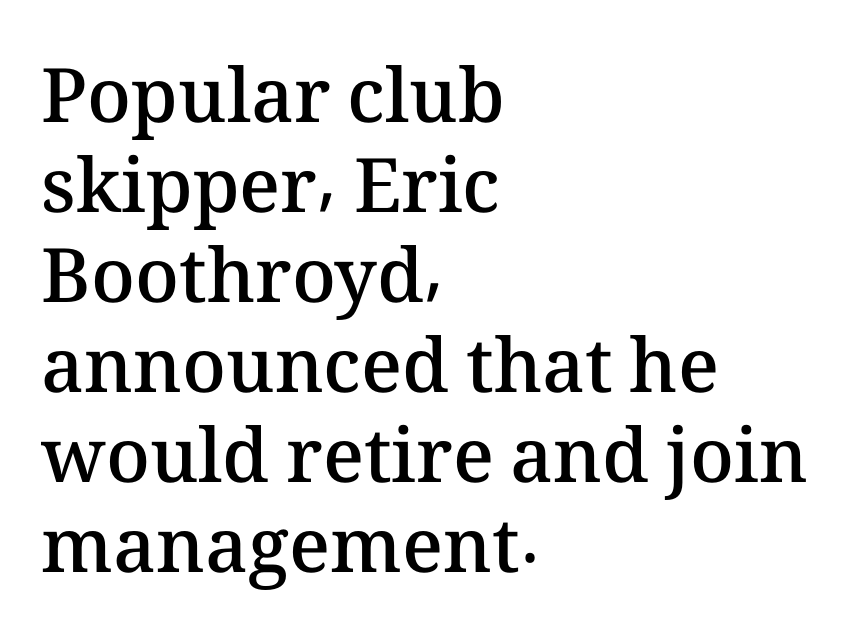
{"italic": "no", "bold": "semi", "weight": "semibold", "width": "normal", "stroke_contrast": "medium", "x_height": "medium", "monospaced": "no", "underline": "no", "align": "left", "line_spacing_ratio": 1.2, "letter_spacing": "normal", "letter_spacing_em": 0.0, "glyph_px": 75}
